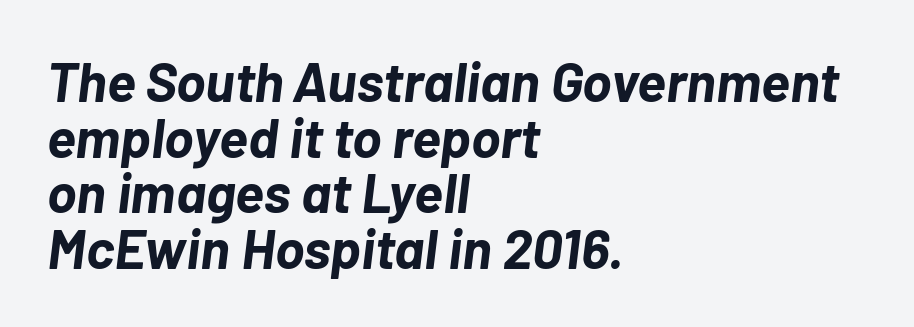
{"italic": "yes", "lean": "right", "slant_degrees": 7, "bold": "yes", "weight": "bold", "width": "normal", "stroke_contrast": "low", "x_height": "medium", "monospaced": "no", "underline": "no", "align": "left", "line_spacing": "tight", "line_spacing_ratio": 1.01, "letter_spacing": "normal", "letter_spacing_em": 0.0, "glyph_px": 55}
